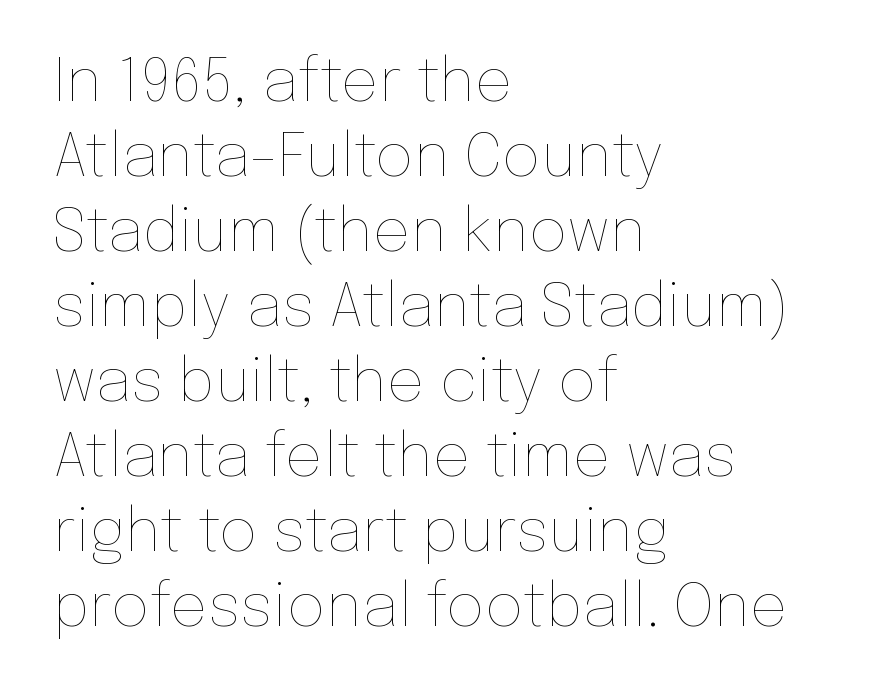
{"italic": "no", "bold": "no", "weight": "thin", "width": "normal", "stroke_contrast": "low", "x_height": "medium", "monospaced": "no", "underline": "no", "align": "left", "line_spacing": "normal", "line_spacing_ratio": 1.25, "letter_spacing": "normal", "letter_spacing_em": 0.0, "glyph_px": 60}
